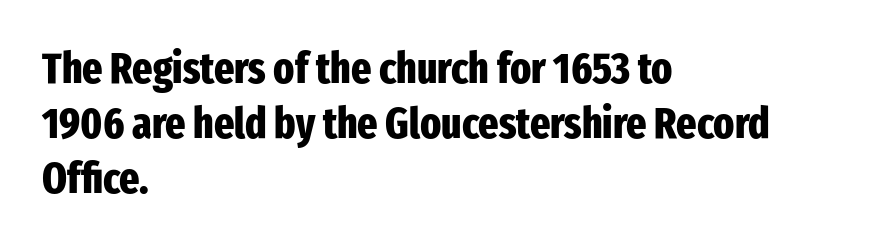
{"serif": "no", "italic": "no", "bold": "yes", "weight": "heavy", "width": "condensed", "stroke_contrast": "low", "x_height": "medium", "monospaced": "no", "underline": "no", "align": "left", "line_spacing": "normal", "line_spacing_ratio": 1.28, "letter_spacing": "normal", "letter_spacing_em": 0.0, "glyph_px": 43}
